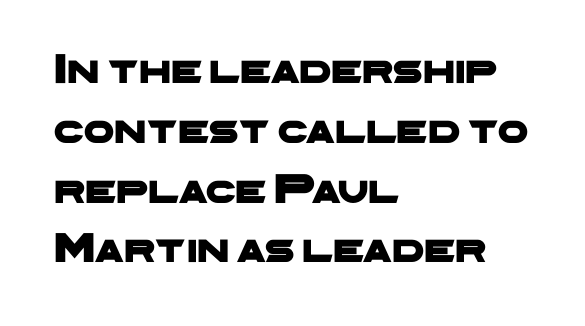
Q: Is the typeface a serif or a sans-serif typeface? A: Sans-serif.
Q: Is the text underlined? A: No.
Q: How is the paragraph aligned? A: Left-aligned.
Q: Is the spacing between letters normal or unusually wide? A: Normal.
Q: Is the spacing between lines tight, normal or loose? A: Normal.
Q: Width (condensed, normal, or wide)? A: Wide.
Q: Stroke contrast? A: Low.
Q: x-height? A: Medium.
Q: Monospaced? A: No.
